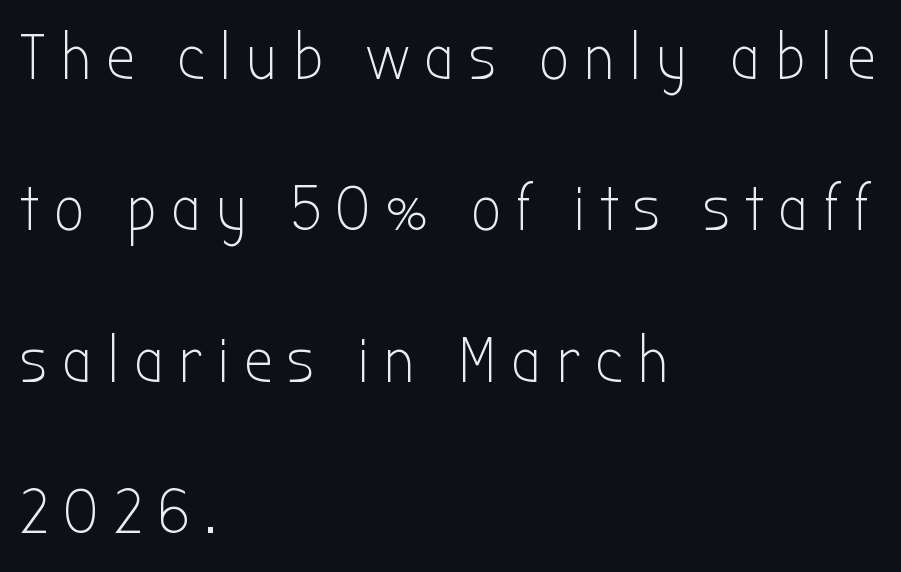
Q: Is the text bold? A: No.
Q: Is the text italic (slanted)? A: No, it is upright.
Q: Is the typeface a serif or a sans-serif typeface? A: Sans-serif.
Q: Is the text underlined? A: No.
Q: How is the paragraph aligned? A: Left-aligned.
Q: Is the spacing between letters normal or unusually wide? A: Unusually wide.
Q: Is the spacing between lines tight, normal or loose? A: Loose.
Q: Width (condensed, normal, or wide)? A: Condensed.
Q: Stroke contrast? A: Low.
Q: x-height? A: Medium.
Q: Monospaced? A: No.
